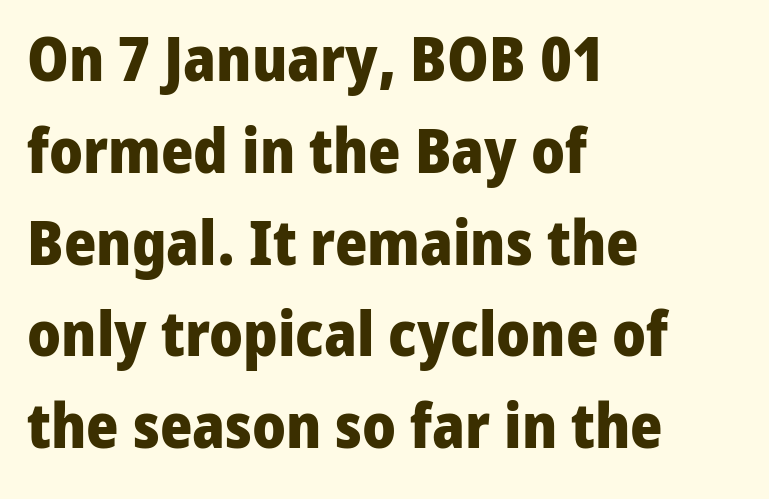
Q: Is the text bold? A: Yes.
Q: Is the text italic (slanted)? A: No, it is upright.
Q: Is the typeface a serif or a sans-serif typeface? A: Sans-serif.
Q: Is the text underlined? A: No.
Q: How is the paragraph aligned? A: Left-aligned.
Q: Is the spacing between letters normal or unusually wide? A: Normal.
Q: Is the spacing between lines tight, normal or loose? A: Normal.
Q: Width (condensed, normal, or wide)? A: Normal.
Q: Stroke contrast? A: Low.
Q: x-height? A: Medium.
Q: Monospaced? A: No.
